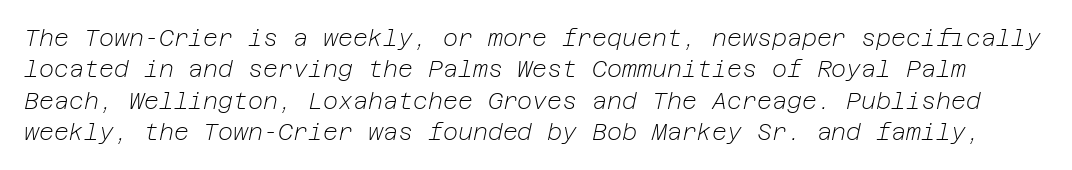
Q: Is the text bold? A: No.
Q: Is the text italic (slanted)? A: Yes, it leans right by about 12 degrees.
Q: Is the text underlined? A: No.
Q: Is the spacing between letters normal or unusually wide? A: Normal.
Q: Is the spacing between lines tight, normal or loose? A: Normal.
